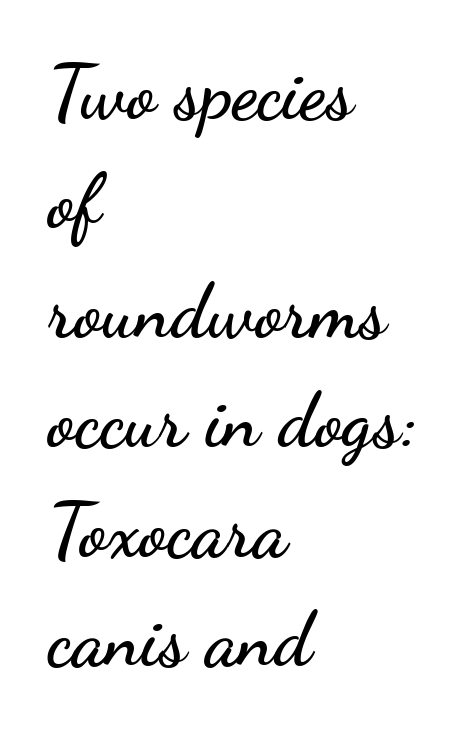
Q: Is the text italic (slanted)? A: Yes.
Q: Is the typeface a serif or a sans-serif typeface? A: Sans-serif.
Q: Is the text underlined? A: No.
Q: How is the paragraph aligned? A: Left-aligned.
Q: Is the spacing between letters normal or unusually wide? A: Normal.
Q: Is the spacing between lines tight, normal or loose? A: Normal.
Q: Width (condensed, normal, or wide)? A: Wide.
Q: Stroke contrast? A: Low.
Q: x-height? A: Small.
Q: Monospaced? A: No.
